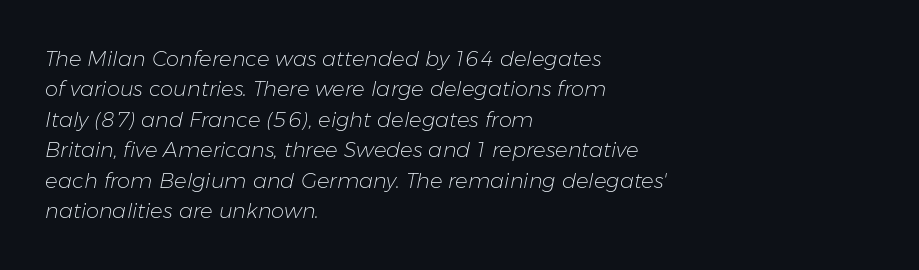
Q: Is the text bold? A: No.
Q: Is the text italic (slanted)? A: Yes, it leans right by about 11 degrees.
Q: Is the text underlined? A: No.
Q: How is the paragraph aligned? A: Left-aligned.
Q: Is the spacing between letters normal or unusually wide? A: Normal.
Q: Is the spacing between lines tight, normal or loose? A: Normal.
